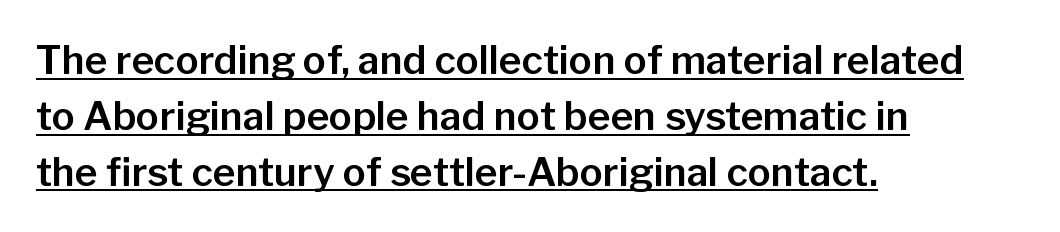
The image shows 39 px sans-serif type, upright; set left-aligned, normal line spacing (1.43x), normal letter spacing, underlined; low stroke contrast and a medium x-height.
